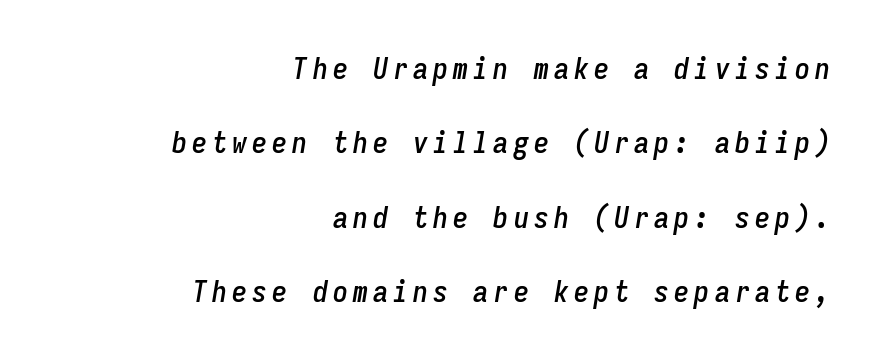
A clean baseline with only descenders dipping below it. An italicized treatment has been applied to the whole sample. Looks like terminal output: every glyph gets an equal slot. The block of text is sparse from top to bottom, with ample space between rows. Right-aligned paragraph, ragged on the left.
